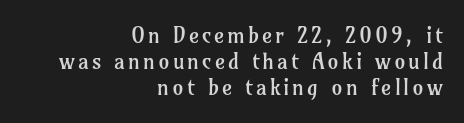
{"italic": "no", "bold": "no", "underline": "no", "align": "right", "line_spacing_ratio": 1.19, "glyph_px": 22}
